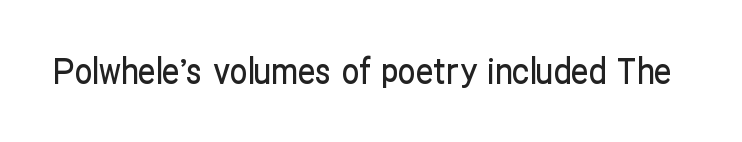
The image shows 35 px condensed sans-serif type, upright; set normal letter spacing, not underlined; low stroke contrast and a medium x-height.
